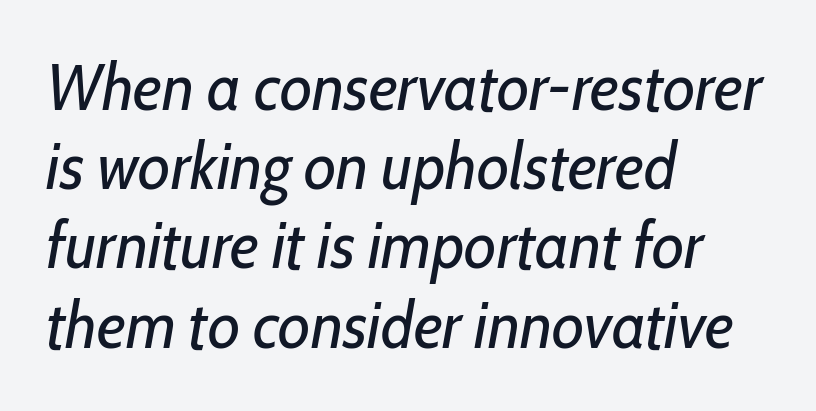
{"italic": "yes", "lean": "right", "slant_degrees": 10, "bold": "no", "weight": "regular", "width": "condensed", "stroke_contrast": "low", "x_height": "medium", "monospaced": "no", "underline": "no", "align": "left", "line_spacing_ratio": 1.2, "letter_spacing": "normal", "letter_spacing_em": 0.0, "glyph_px": 66}
